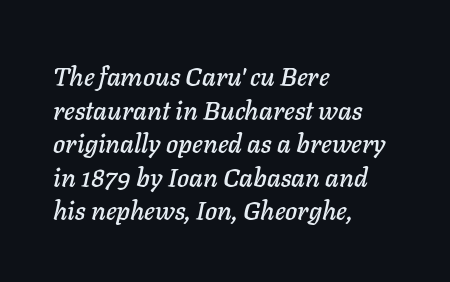
The image shows 26 px text type, italic (leaning right); set left-aligned, normal line spacing (1.29x), normal letter spacing, not underlined.
